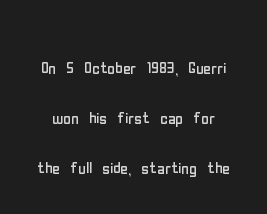
Quick note: underline off. Tall strokes in this sample are plumb rather than angled. Weight class: somewhere from thin through regular. Widely set lines give the paragraph a tall, airy silhouette. The gaps between neighbouring characters are ordinary and unremarkable.
